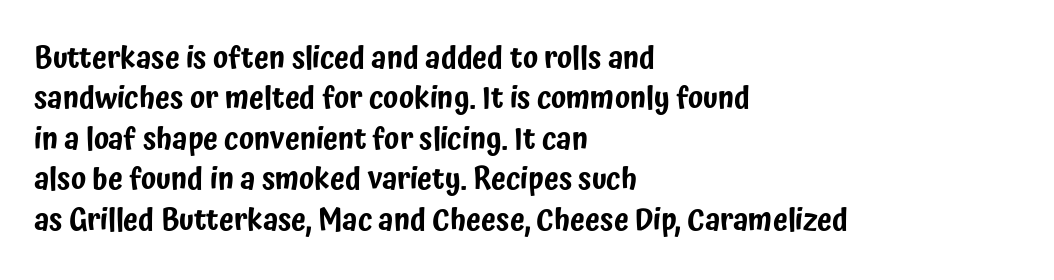
{"serif": "no", "italic": "no", "width": "condensed", "stroke_contrast": "low", "x_height": "medium", "monospaced": "no", "underline": "no", "align": "left", "line_spacing": "normal", "line_spacing_ratio": 1.35, "letter_spacing": "normal", "letter_spacing_em": 0.0, "glyph_px": 30}
